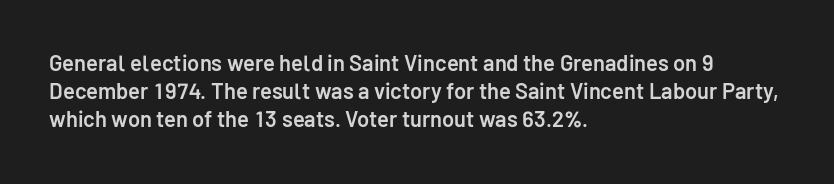
{"italic": "no", "bold": "semi", "underline": "no", "align": "left", "line_spacing": "normal", "line_spacing_ratio": 1.28, "letter_spacing": "normal", "letter_spacing_em": 0.0, "glyph_px": 22}
